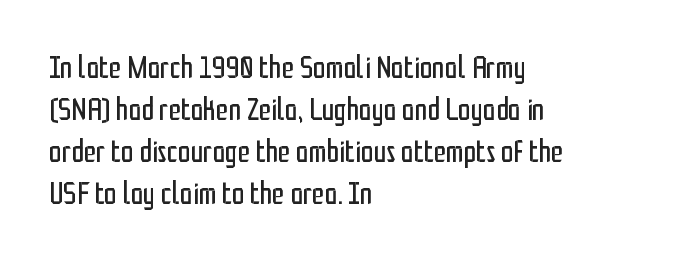
Q: Is the text bold? A: No.
Q: Is the text italic (slanted)? A: No, it is upright.
Q: Is the typeface a serif or a sans-serif typeface? A: Sans-serif.
Q: Is the text underlined? A: No.
Q: How is the paragraph aligned? A: Left-aligned.
Q: Is the spacing between letters normal or unusually wide? A: Normal.
Q: Is the spacing between lines tight, normal or loose? A: Normal.
Q: Width (condensed, normal, or wide)? A: Condensed.
Q: Stroke contrast? A: Low.
Q: x-height? A: Medium.
Q: Monospaced? A: No.
